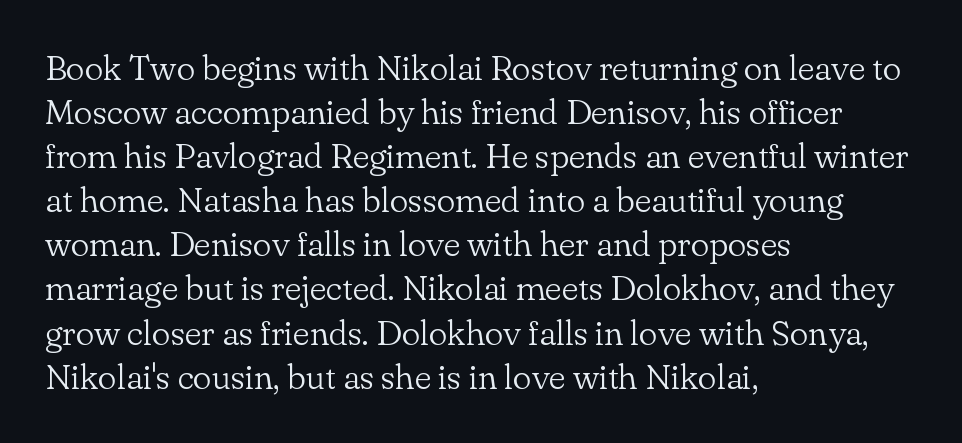
The image shows 35 px light serif type, upright; set left-aligned, normal line spacing (1.26x), normal letter spacing, not underlined; low stroke contrast and a small x-height.
